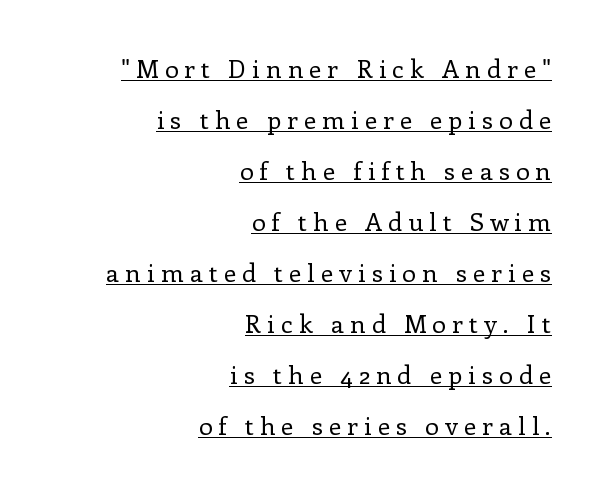
{"italic": "no", "bold": "no", "underline": "yes", "align": "right", "line_spacing": "loose", "line_spacing_ratio": 2.04, "letter_spacing": "wide", "letter_spacing_em": 0.24, "glyph_px": 25}
